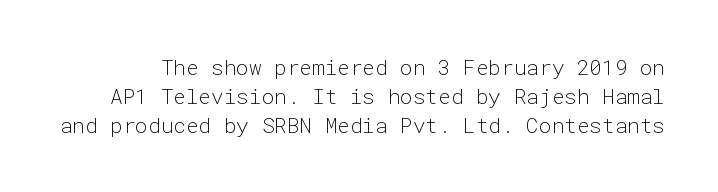
The image shows 21 px text type, upright; set normal line spacing (1.37x), normal letter spacing, not underlined.
